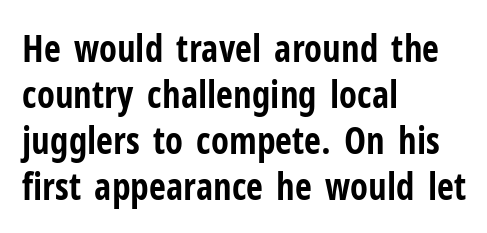
Q: Is the text bold? A: Yes.
Q: Is the text italic (slanted)? A: No, it is upright.
Q: Is the typeface a serif or a sans-serif typeface? A: Sans-serif.
Q: Is the text underlined? A: No.
Q: How is the paragraph aligned? A: Left-aligned.
Q: Is the spacing between letters normal or unusually wide? A: Normal.
Q: Width (condensed, normal, or wide)? A: Condensed.
Q: Stroke contrast? A: Low.
Q: x-height? A: Medium.
Q: Monospaced? A: No.
